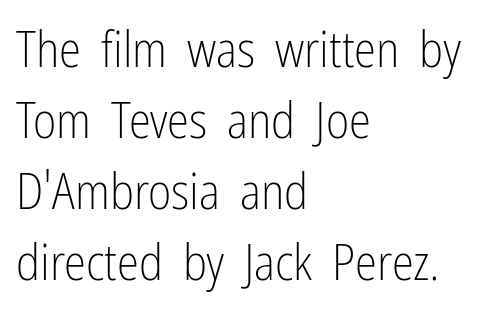
Q: Is the text bold? A: No.
Q: Is the text italic (slanted)? A: No, it is upright.
Q: Is the typeface a serif or a sans-serif typeface? A: Sans-serif.
Q: Is the text underlined? A: No.
Q: How is the paragraph aligned? A: Left-aligned.
Q: Is the spacing between letters normal or unusually wide? A: Normal.
Q: Is the spacing between lines tight, normal or loose? A: Normal.
Q: Width (condensed, normal, or wide)? A: Condensed.
Q: Stroke contrast? A: Low.
Q: x-height? A: Medium.
Q: Monospaced? A: No.
